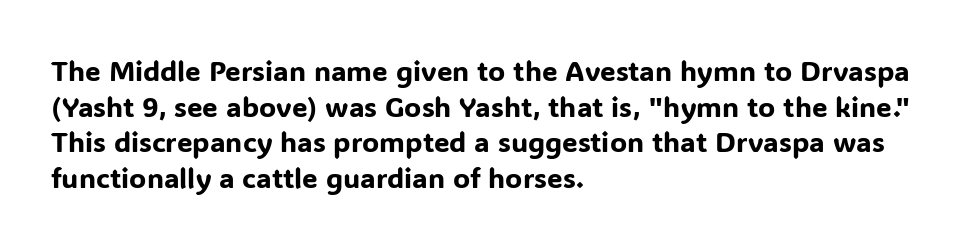
Q: Is the text italic (slanted)? A: No, it is upright.
Q: Is the typeface a serif or a sans-serif typeface? A: Sans-serif.
Q: Is the text underlined? A: No.
Q: How is the paragraph aligned? A: Left-aligned.
Q: Is the spacing between letters normal or unusually wide? A: Normal.
Q: Is the spacing between lines tight, normal or loose? A: Normal.
Q: Width (condensed, normal, or wide)? A: Normal.
Q: Stroke contrast? A: Low.
Q: x-height? A: Medium.
Q: Monospaced? A: No.
